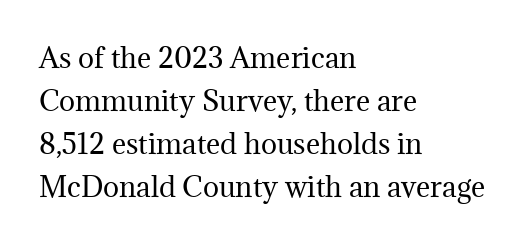
Q: Is the text bold? A: No.
Q: Is the text italic (slanted)? A: No, it is upright.
Q: Is the text underlined? A: No.
Q: How is the paragraph aligned? A: Left-aligned.
Q: Is the spacing between letters normal or unusually wide? A: Normal.
Q: Is the spacing between lines tight, normal or loose? A: Normal.
